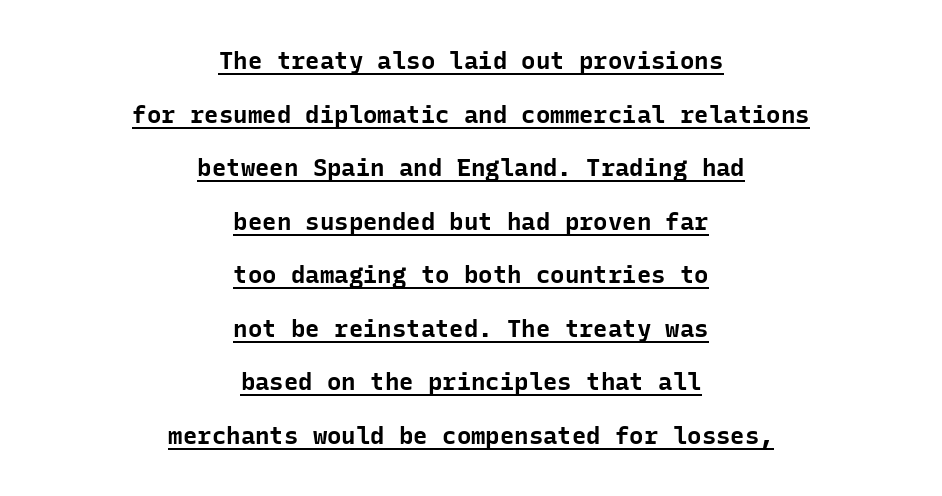
The image shows 24 px bold type, upright; set centered, loose line spacing (2.23x), normal letter spacing, underlined.
